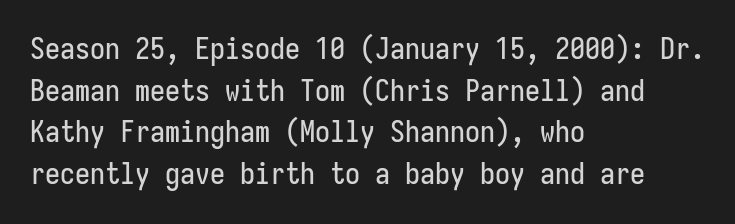
The image shows 30 px condensed sans-serif type, upright, monospaced; set left-aligned, normal line spacing (1.39x), normal letter spacing, not underlined; low stroke contrast and a medium x-height.
